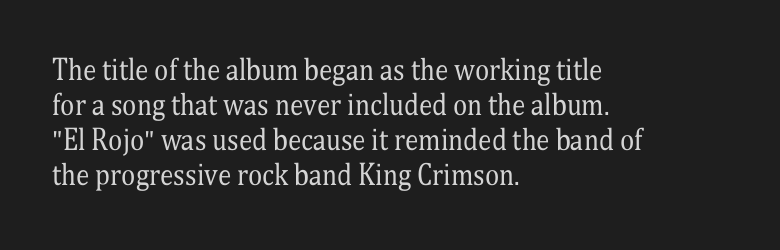
{"italic": "no", "bold": "no", "underline": "no", "align": "left", "line_spacing": "normal", "line_spacing_ratio": 1.3, "letter_spacing": "normal", "letter_spacing_em": 0.0, "glyph_px": 27}
